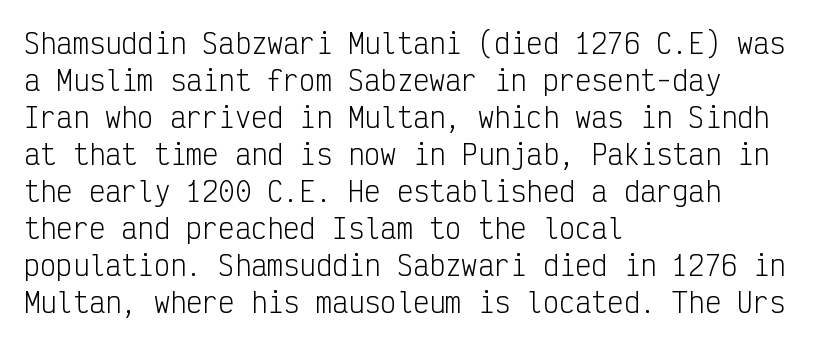
Reading down the block, your eye returns to a fixed left position each line. Tall strokes in this sample are plumb rather than angled. The rendering uses a moderate line-height, typical for paragraphs. This is not heavy type; no bold has been used. Any mark beneath the type? The region is blank. Each word holds together tightly as a unit, with standard inter-letter gaps.
